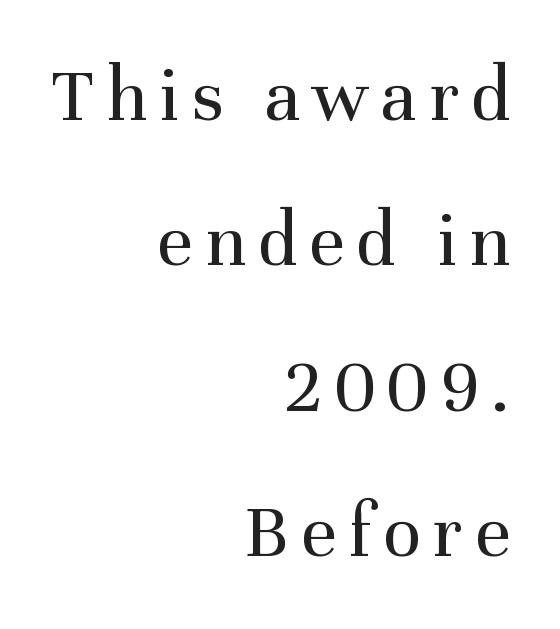
{"serif": "yes", "italic": "no", "bold": "no", "weight": "regular", "width": "normal", "stroke_contrast": "medium", "x_height": "medium", "monospaced": "no", "underline": "no", "align": "right", "line_spacing_ratio": 1.84, "glyph_px": 79}
